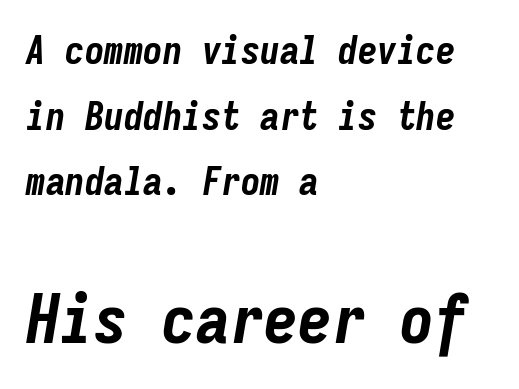
{"italic": "yes", "lean": "right", "slant_degrees": 9, "bold": "yes", "weight": "bold", "width": "condensed", "stroke_contrast": "low", "x_height": "medium", "monospaced": "yes", "underline": "no", "align": "left", "line_spacing": "normal", "line_spacing_ratio": 1.68, "letter_spacing": "normal", "letter_spacing_em": 0.0, "larger_block": "second", "size_ratio": 1.74, "glyph_px": 68}
